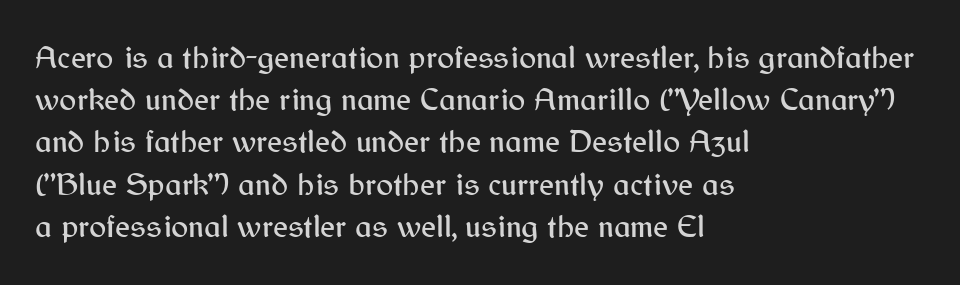
{"serif": "no", "italic": "no", "width": "normal", "stroke_contrast": "medium", "x_height": "medium", "monospaced": "no", "underline": "no", "align": "left", "line_spacing": "normal", "line_spacing_ratio": 1.32, "letter_spacing": "normal", "letter_spacing_em": 0.0, "glyph_px": 32}
